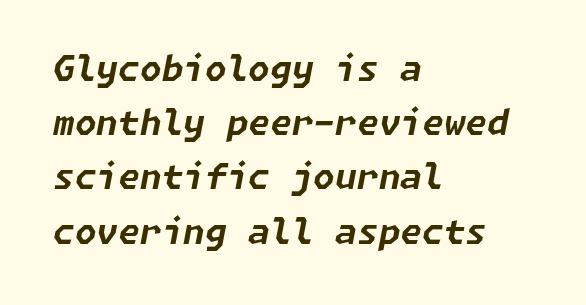
Q: Is the text bold? A: Yes.
Q: Is the text italic (slanted)? A: Yes, it leans right by about 11 degrees.
Q: Is the text underlined? A: No.
Q: How is the paragraph aligned? A: Left-aligned.
Q: Is the spacing between letters normal or unusually wide? A: Normal.
Q: Is the spacing between lines tight, normal or loose? A: Normal.
Q: Width (condensed, normal, or wide)? A: Normal.
Q: Stroke contrast? A: Low.
Q: x-height? A: Medium.
